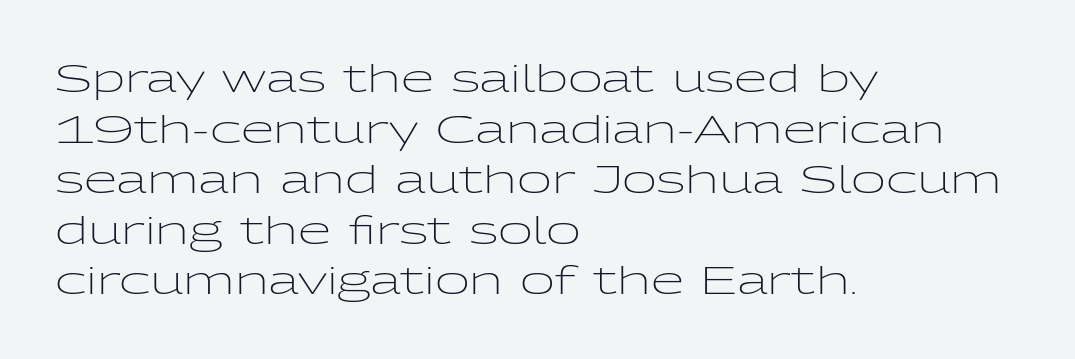
Q: Is the text bold? A: No.
Q: Is the text italic (slanted)? A: No, it is upright.
Q: Is the typeface a serif or a sans-serif typeface? A: Sans-serif.
Q: Is the text underlined? A: No.
Q: How is the paragraph aligned? A: Left-aligned.
Q: Is the spacing between letters normal or unusually wide? A: Normal.
Q: Is the spacing between lines tight, normal or loose? A: Normal.
Q: Width (condensed, normal, or wide)? A: Wide.
Q: Stroke contrast? A: Low.
Q: x-height? A: Medium.
Q: Monospaced? A: No.
